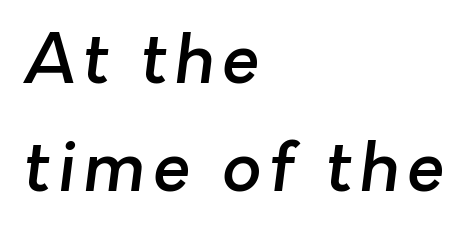
The image shows 69 px semibold sans-serif type; set left-aligned, normal line spacing (1.57x), not underlined; low stroke contrast and a medium x-height.
